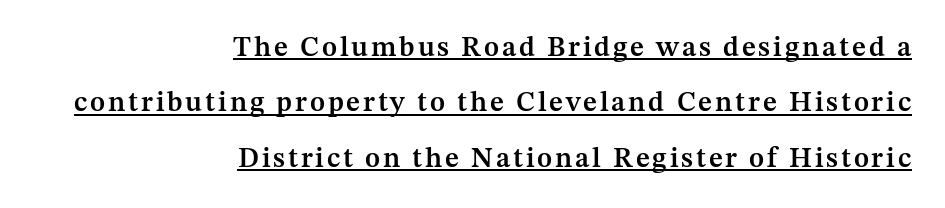
Q: Is the text bold? A: Semi-bold.
Q: Is the text italic (slanted)? A: No, it is upright.
Q: Is the typeface a serif or a sans-serif typeface? A: Serif.
Q: Is the text underlined? A: Yes.
Q: How is the paragraph aligned? A: Right-aligned.
Q: Is the spacing between lines tight, normal or loose? A: Loose.
Q: Width (condensed, normal, or wide)? A: Normal.
Q: Stroke contrast? A: Medium.
Q: x-height? A: Medium.
Q: Monospaced? A: No.
